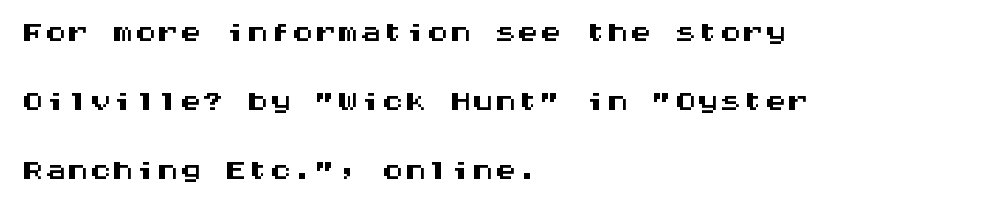
These lines are rendered in a fixed-pitch font. The rendering keeps characters at their native spacing. Unlike italic type, these characters show no tilt at all. Descenders hang freely into open space. Grotesque or geometric, the face here clearly has no serifs.
